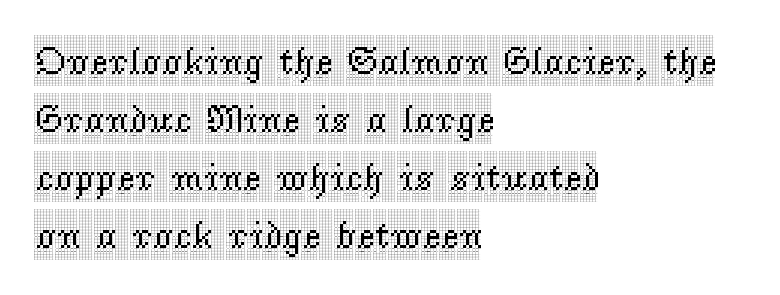
{"serif": "yes", "italic": "no", "width": "condensed", "x_height": "large", "monospaced": "no", "underline": "no", "align": "left", "line_spacing": "normal", "line_spacing_ratio": 1.49, "letter_spacing": "normal", "letter_spacing_em": 0.0, "glyph_px": 39}
